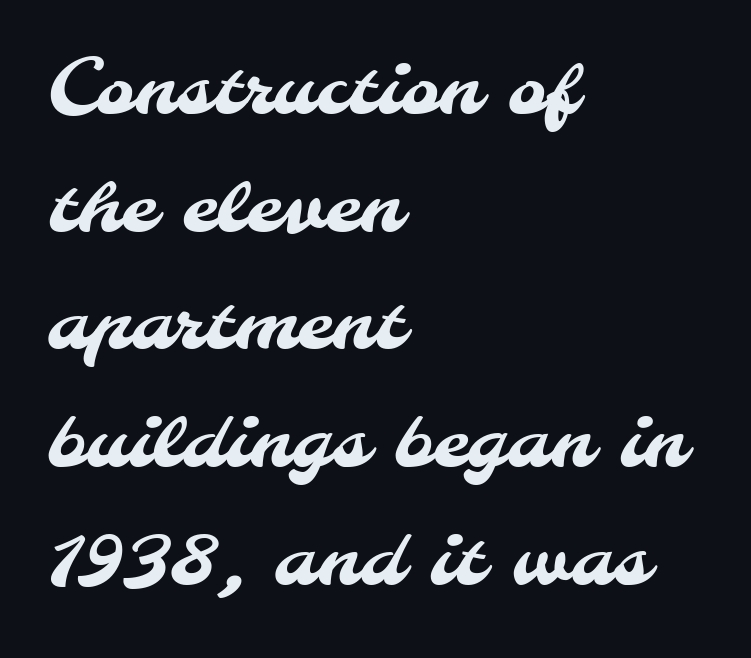
{"serif": "no", "width": "normal", "stroke_contrast": "medium", "x_height": "small", "monospaced": "no", "underline": "no", "align": "left", "line_spacing": "normal", "line_spacing_ratio": 1.59, "letter_spacing": "normal", "letter_spacing_em": 0.0, "glyph_px": 74}
